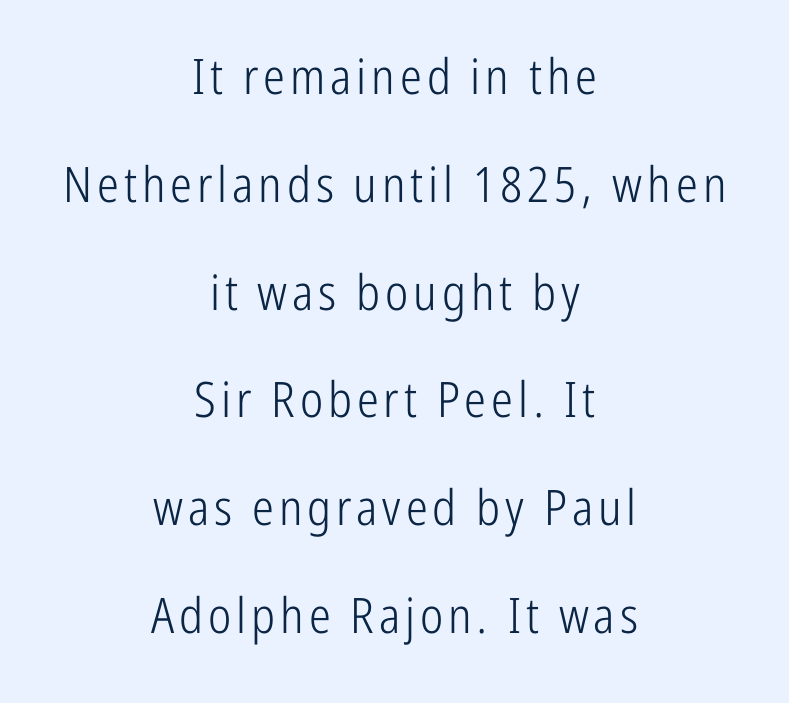
Q: Is the text bold? A: No.
Q: Is the text italic (slanted)? A: No, it is upright.
Q: Is the typeface a serif or a sans-serif typeface? A: Sans-serif.
Q: Is the text underlined? A: No.
Q: How is the paragraph aligned? A: Centered.
Q: Is the spacing between lines tight, normal or loose? A: Loose.
Q: Width (condensed, normal, or wide)? A: Condensed.
Q: Stroke contrast? A: Low.
Q: x-height? A: Medium.
Q: Monospaced? A: No.
